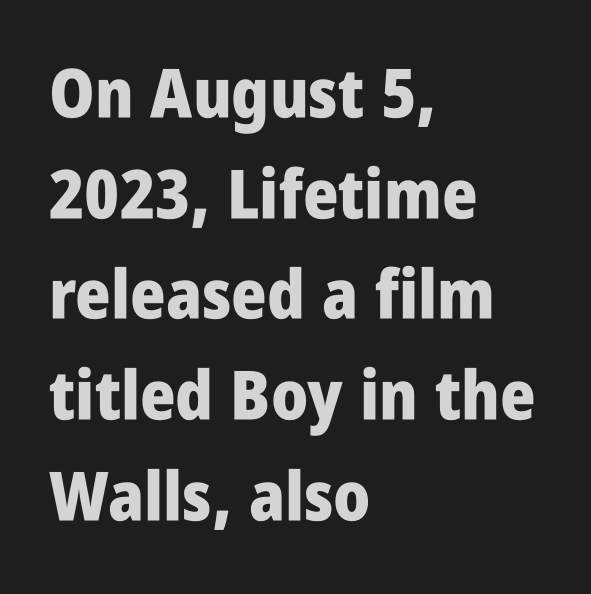
The horizontal fit of the characters is conventional and even. Grotesque or geometric, the face here clearly has no serifs. A dark, heavy texture on the line: the type is bold. The rendering uses a moderate line-height, typical for paragraphs. Descender tails drop into unmarked territory. A classic flush-left, rag-right setting is used for this passage.
